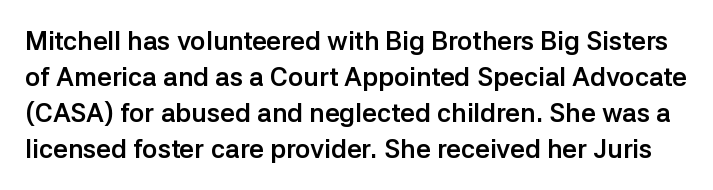
The space between consecutive lines is moderate. Its strokes are broad and dark, the hallmark of bold type. The line texture is even and compact thanks to regular tracking. This is roman type, the default non-slanted kind. The strip under each line holds only bare page.
